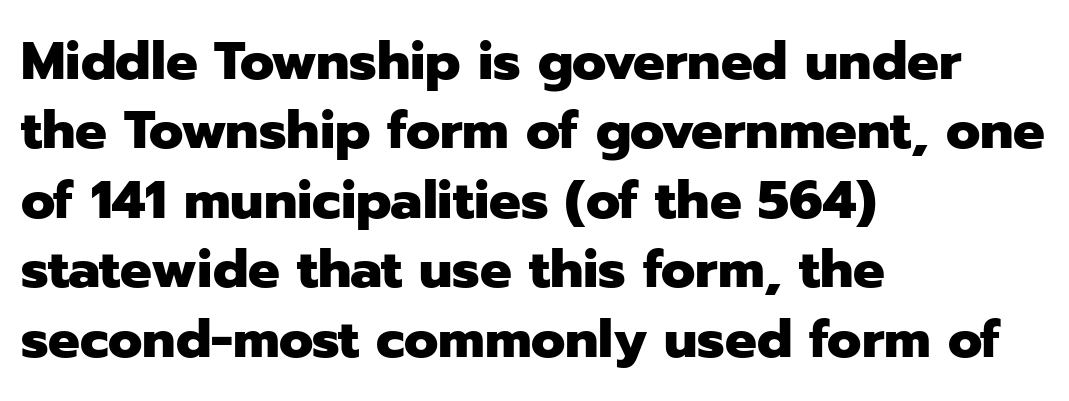
Q: Is the text bold? A: Yes.
Q: Is the text italic (slanted)? A: No, it is upright.
Q: Is the typeface a serif or a sans-serif typeface? A: Sans-serif.
Q: Is the text underlined? A: No.
Q: How is the paragraph aligned? A: Left-aligned.
Q: Is the spacing between letters normal or unusually wide? A: Normal.
Q: Is the spacing between lines tight, normal or loose? A: Normal.
Q: Width (condensed, normal, or wide)? A: Normal.
Q: Stroke contrast? A: Low.
Q: x-height? A: Medium.
Q: Monospaced? A: No.
